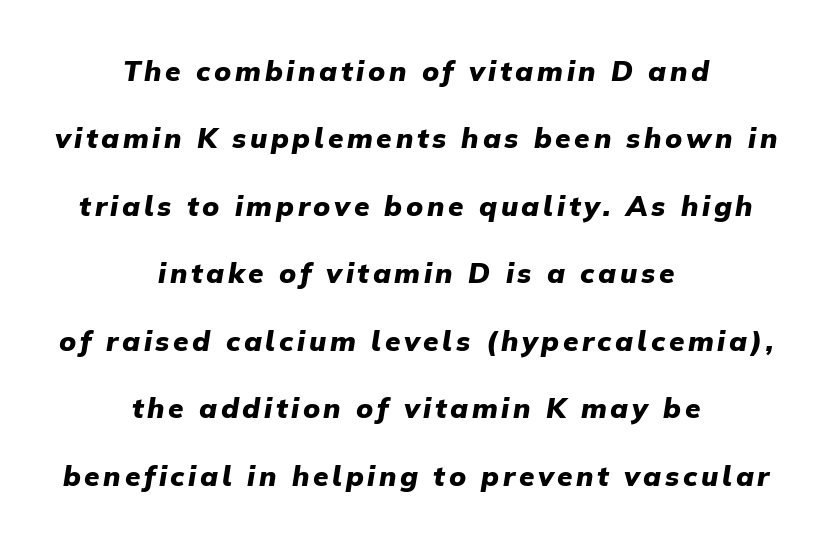
Rows of type keep a wide berth in the vertical direction. Decoration check: the copy has no underline. Horizontally, the lines are justified to the midpoint only. Think of a printed novel: that variable character pitch is what you see here. The passage shown is emphatically bold. You can tell it's italic because the verticals aren't actually vertical.
